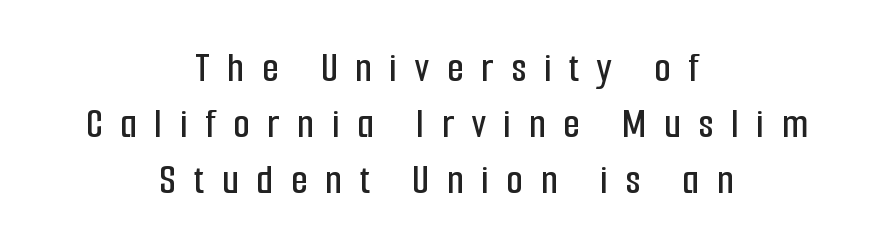
One-word summary of the alignment: center. Underlining? Definitely not there. Look at the bottom of the vertical strokes: they stop flat, with no serifs. The line texture is sparse and dotted thanks to wide tracking.
